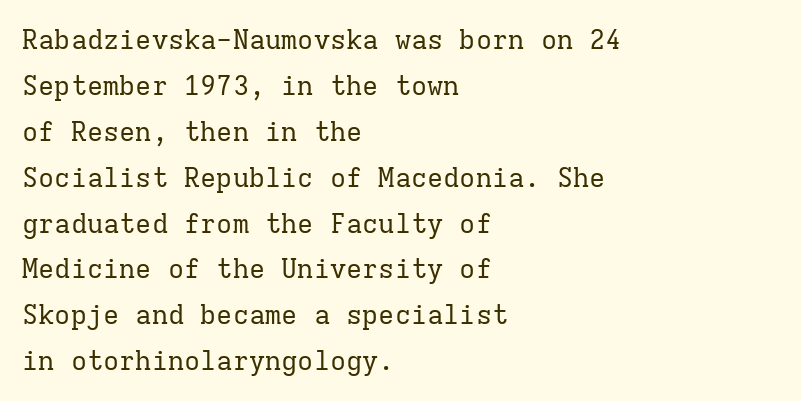
The lettering stays uniformly vertical, giving the passage a roman look. The setting favours the left margin, as ordinary paragraphs usually do. Quick note: interline space is typical. Stroke thickness stays within the range of a standard reading face or lighter.
